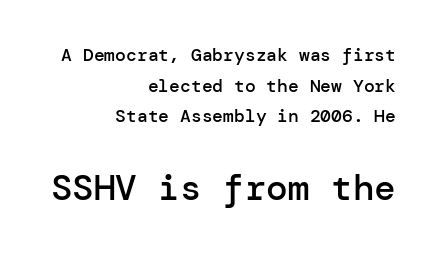
The lines in this sample share a right terminus and differ only in where they begin. Typesetter's note — lower block bumped up in size, upper block left smaller. Has an underline been added? It has not. Font category for this specimen: sans-serif. A fair bit of extra ink — the face is semibold, not bold. Posture: upright roman.
